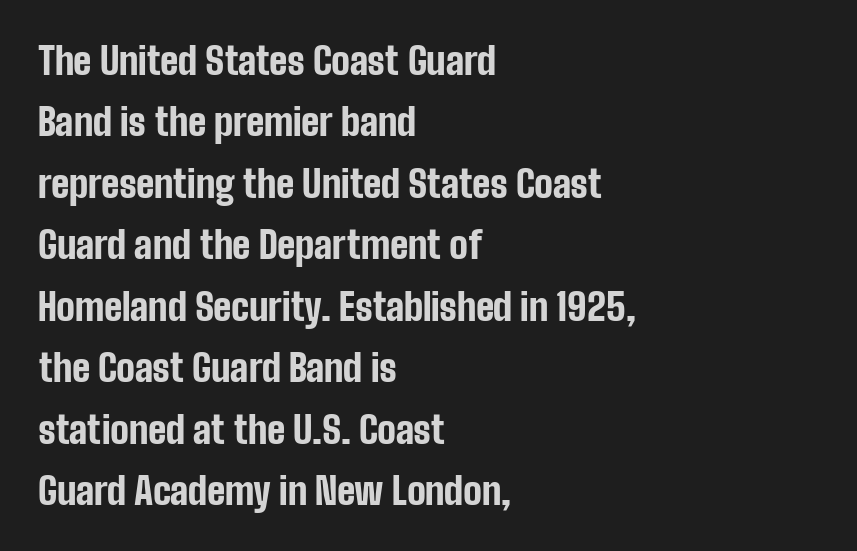
The image shows 37 px bold, condensed sans-serif type, upright; set left-aligned, normal line spacing (1.66x), normal letter spacing, not underlined; low stroke contrast and a medium x-height.
